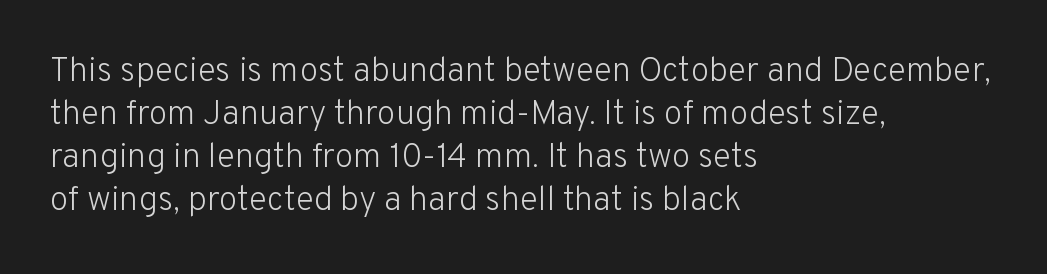
Q: Is the text bold? A: No.
Q: Is the text italic (slanted)? A: No, it is upright.
Q: Is the typeface a serif or a sans-serif typeface? A: Sans-serif.
Q: Is the text underlined? A: No.
Q: How is the paragraph aligned? A: Left-aligned.
Q: Is the spacing between letters normal or unusually wide? A: Normal.
Q: Is the spacing between lines tight, normal or loose? A: Normal.
Q: Width (condensed, normal, or wide)? A: Normal.
Q: Stroke contrast? A: Low.
Q: x-height? A: Medium.
Q: Monospaced? A: No.
